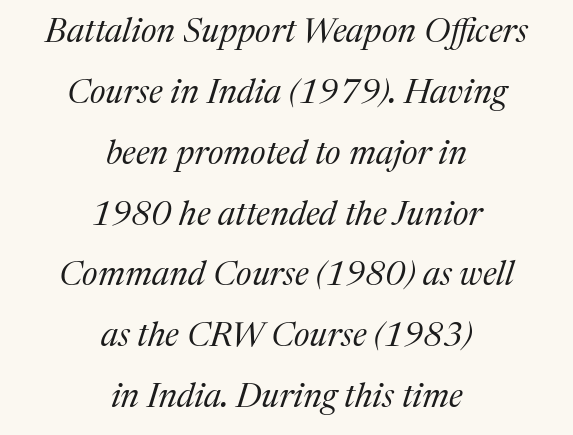
Compared with ordinary roman type, these characters are visibly tilted. Both edges are ragged and mirror each other, which tells us the setting is centered. Summary of weight: not heavy and not bold. Letter spacing: default. Only glyphs here, with clear space below each row.
